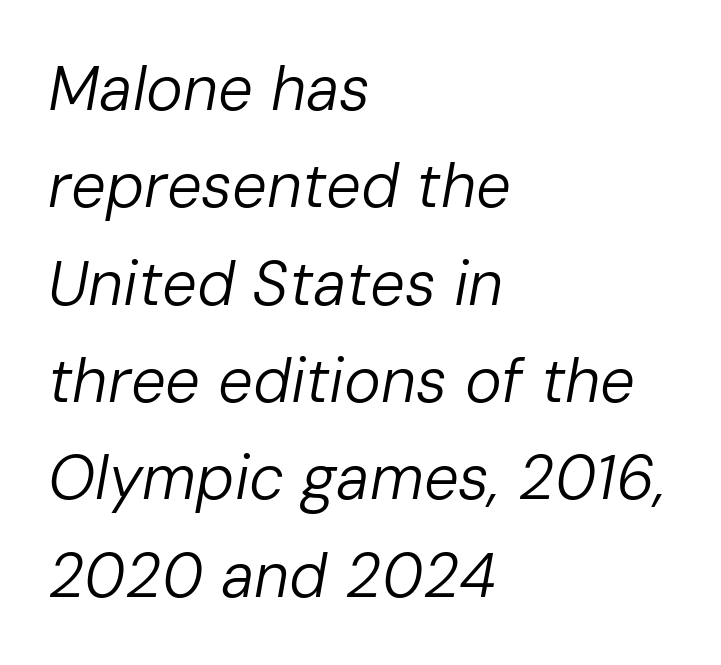
Q: Is the text bold? A: No.
Q: Is the text italic (slanted)? A: Yes, it leans right by about 10 degrees.
Q: Is the text underlined? A: No.
Q: How is the paragraph aligned? A: Left-aligned.
Q: Is the spacing between letters normal or unusually wide? A: Normal.
Q: Is the spacing between lines tight, normal or loose? A: Normal.
Q: Width (condensed, normal, or wide)? A: Normal.
Q: Stroke contrast? A: Low.
Q: x-height? A: Medium.
Q: Monospaced? A: No.
